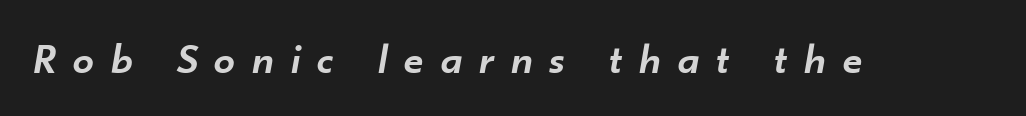
The image shows 42 px semibold type, italic (leaning right); set unusually wide letter spacing (+0.41 em), not underlined; low stroke contrast and a small x-height.
